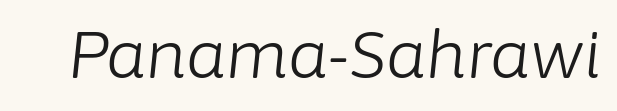
Looks like regular typesetting: each glyph gets only the width it needs. A typesetter would call this zero additional tracking. Decoration check: the copy has no underline. No letter is thick-stroked: the sample isn't bold. Would a proofreader flag this as italicized? Yes.
